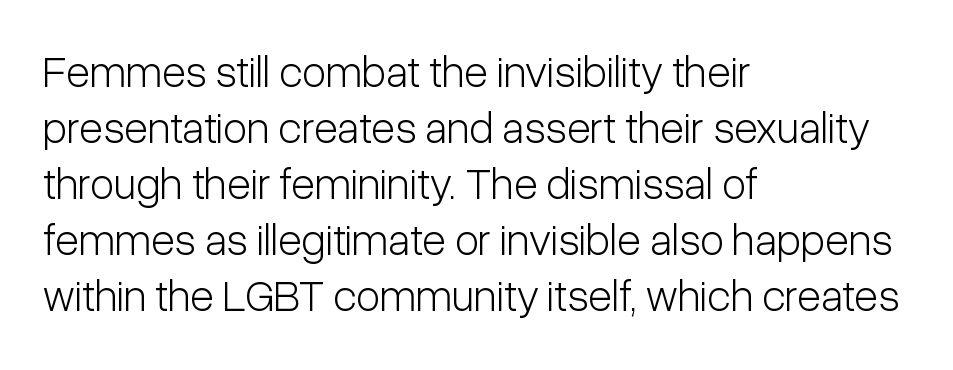
{"serif": "no", "italic": "no", "bold": "no", "weight": "light", "width": "condensed", "stroke_contrast": "low", "x_height": "medium", "monospaced": "no", "underline": "no", "align": "left", "line_spacing": "normal", "line_spacing_ratio": 1.27, "letter_spacing": "normal", "letter_spacing_em": 0.0, "glyph_px": 44}
